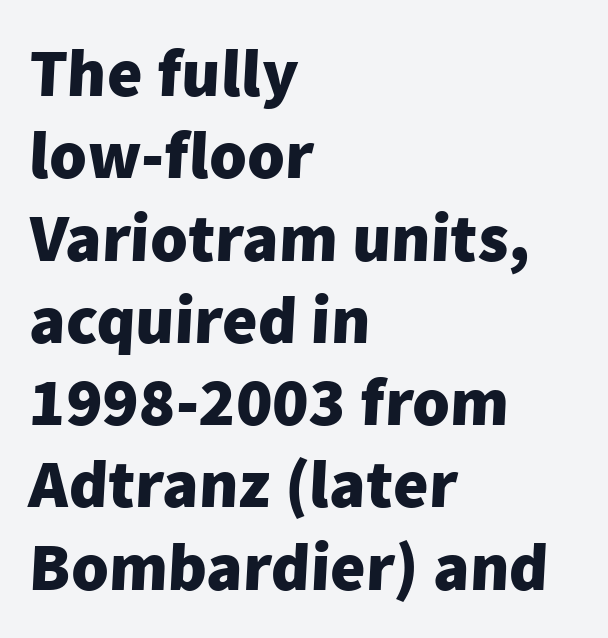
{"serif": "no", "bold": "yes", "weight": "heavy", "width": "normal", "stroke_contrast": "low", "x_height": "medium", "monospaced": "no", "underline": "no", "align": "left", "line_spacing_ratio": 1.21, "letter_spacing": "normal", "letter_spacing_em": 0.0, "glyph_px": 68}
